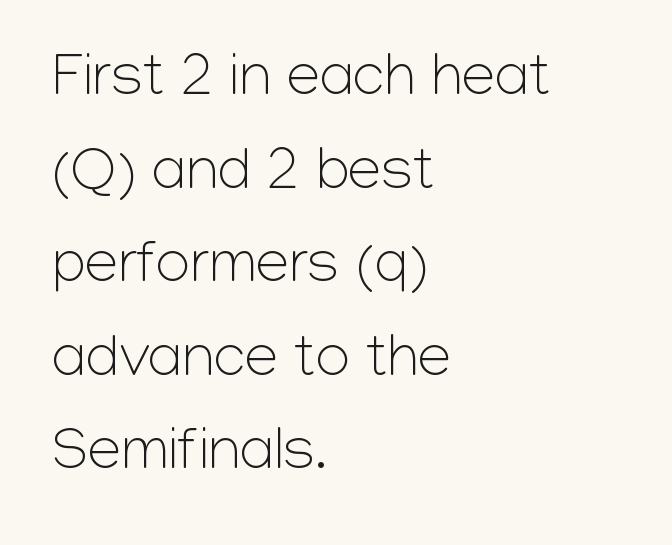
{"serif": "no", "italic": "no", "bold": "no", "weight": "light", "width": "normal", "stroke_contrast": "low", "x_height": "medium", "monospaced": "no", "underline": "no", "align": "left", "line_spacing": "normal", "line_spacing_ratio": 1.56, "letter_spacing": "normal", "letter_spacing_em": 0.0, "glyph_px": 60}
